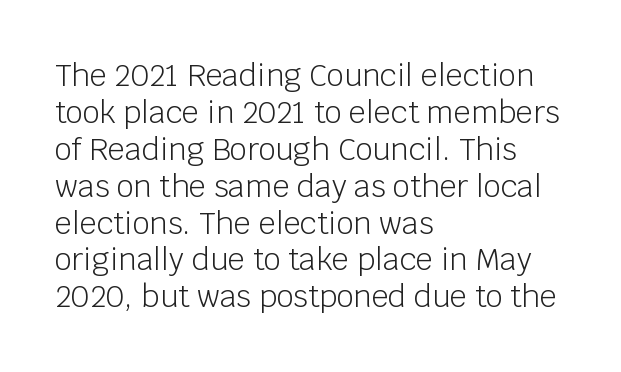
Q: Is the text bold? A: No.
Q: Is the text italic (slanted)? A: No, it is upright.
Q: Is the typeface a serif or a sans-serif typeface? A: Sans-serif.
Q: Is the text underlined? A: No.
Q: How is the paragraph aligned? A: Left-aligned.
Q: Is the spacing between letters normal or unusually wide? A: Normal.
Q: Width (condensed, normal, or wide)? A: Normal.
Q: Stroke contrast? A: Low.
Q: x-height? A: Large.
Q: Monospaced? A: No.
